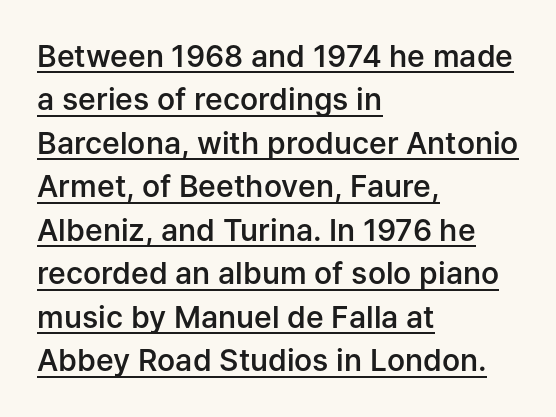
Q: Is the text bold? A: Semi-bold.
Q: Is the text italic (slanted)? A: No, it is upright.
Q: Is the typeface a serif or a sans-serif typeface? A: Sans-serif.
Q: Is the text underlined? A: Yes.
Q: How is the paragraph aligned? A: Left-aligned.
Q: Is the spacing between letters normal or unusually wide? A: Normal.
Q: Is the spacing between lines tight, normal or loose? A: Normal.
Q: Width (condensed, normal, or wide)? A: Normal.
Q: Stroke contrast? A: Low.
Q: x-height? A: Medium.
Q: Monospaced? A: No.
